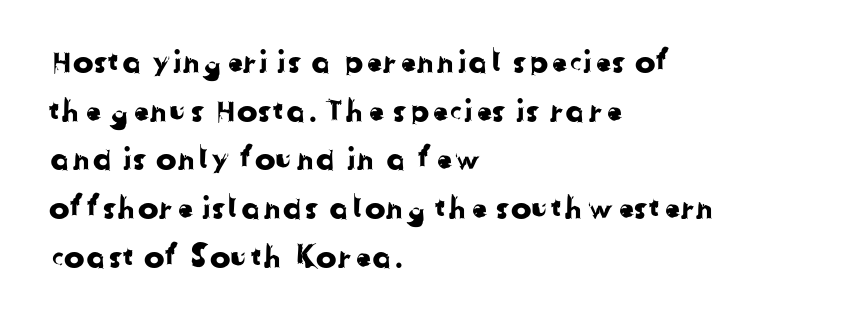
The image shows 31 px sans-serif type; set left-aligned, normal line spacing (1.57x), normal letter spacing, not underlined; low stroke contrast and a medium x-height.
